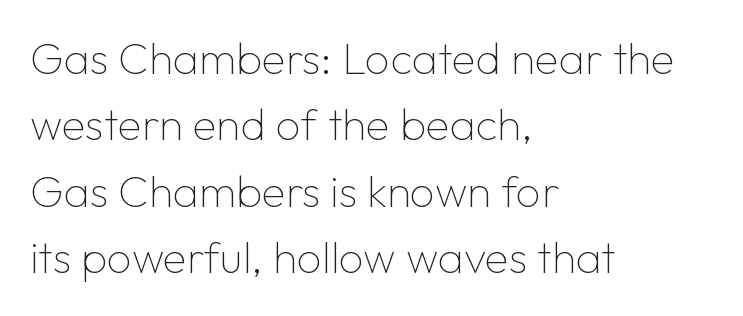
{"serif": "no", "italic": "no", "bold": "no", "weight": "thin", "width": "normal", "stroke_contrast": "low", "x_height": "medium", "monospaced": "no", "underline": "no", "align": "left", "line_spacing": "normal", "line_spacing_ratio": 1.51, "letter_spacing": "normal", "letter_spacing_em": 0.0, "glyph_px": 44}
